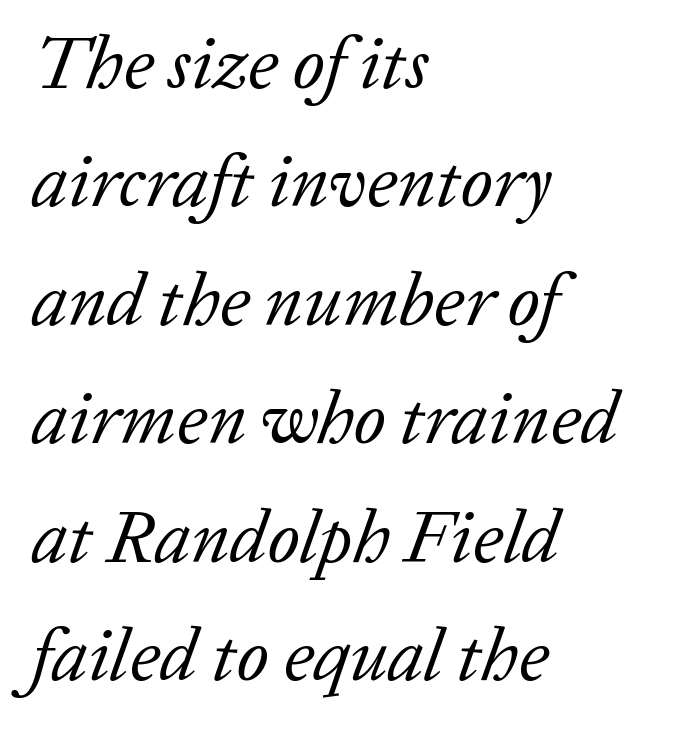
Q: Is the text bold? A: No.
Q: Is the text italic (slanted)? A: Yes, it leans right by about 20 degrees.
Q: Is the typeface a serif or a sans-serif typeface? A: Serif.
Q: Is the text underlined? A: No.
Q: How is the paragraph aligned? A: Left-aligned.
Q: Is the spacing between letters normal or unusually wide? A: Normal.
Q: Is the spacing between lines tight, normal or loose? A: Normal.
Q: Width (condensed, normal, or wide)? A: Normal.
Q: Stroke contrast? A: Low.
Q: x-height? A: Medium.
Q: Monospaced? A: No.
